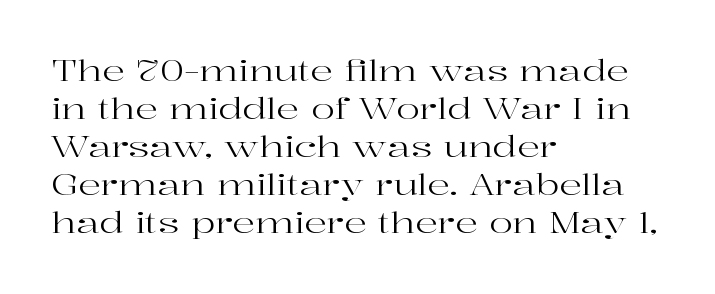
{"serif": "yes", "italic": "no", "bold": "no", "weight": "regular", "width": "wide", "stroke_contrast": "high", "x_height": "medium", "monospaced": "no", "underline": "no", "align": "left", "line_spacing": "normal", "line_spacing_ratio": 1.36, "letter_spacing": "normal", "letter_spacing_em": 0.0, "glyph_px": 28}
